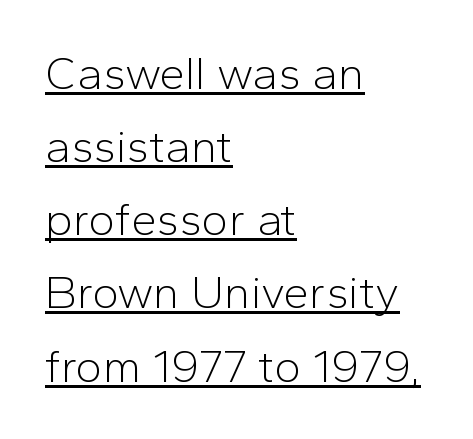
In terms of letterform style, serifs are entirely absent. The rag falls on the right side of this text block. Caption: face not bold, strokes unweighted. This rendering features underlined lettering. A typesetter would call this zero additional tracking. These lines were composed using upright roman letters.
